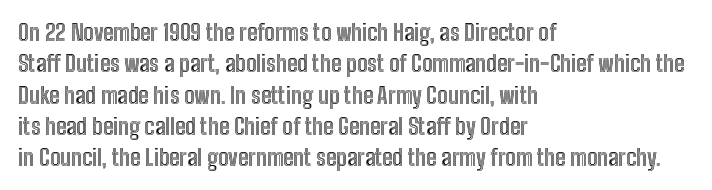
The passage shown is not underscored anywhere. The line texture is even and compact thanks to regular tracking. Nope, not italic — everything's standing straight. Each line starts at the same left margin while the right side varies. Notice how descenders clear the ascenders below comfortably — that's standard leading.
